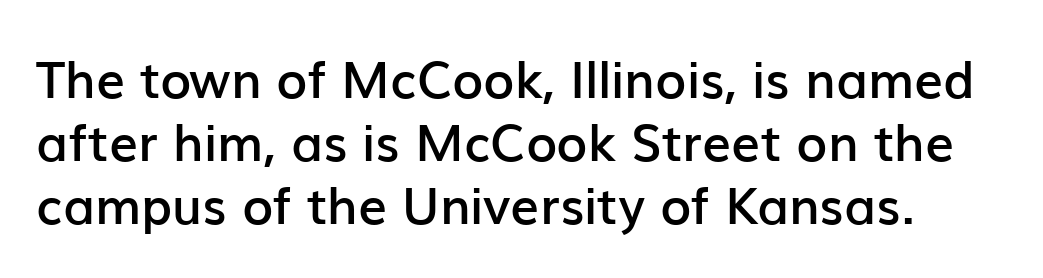
The image shows 51 px semibold sans-serif type, upright; set line spacing 1.24x, normal letter spacing, not underlined; low stroke contrast and a medium x-height.
